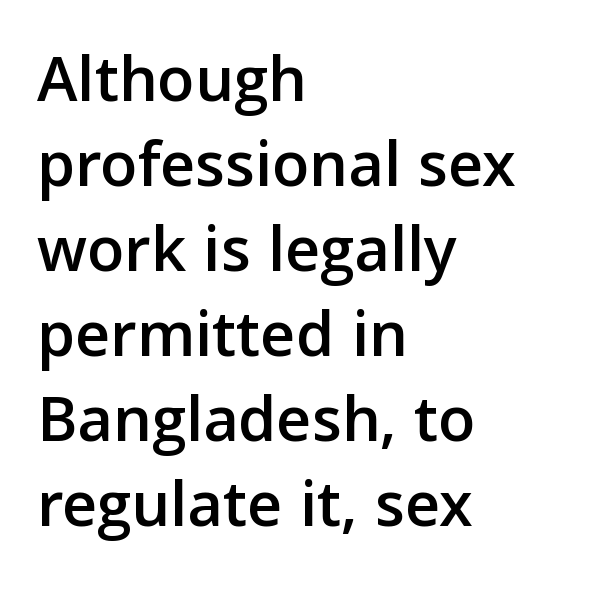
Q: Is the text italic (slanted)? A: No, it is upright.
Q: Is the typeface a serif or a sans-serif typeface? A: Sans-serif.
Q: Is the text underlined? A: No.
Q: How is the paragraph aligned? A: Left-aligned.
Q: Is the spacing between letters normal or unusually wide? A: Normal.
Q: Is the spacing between lines tight, normal or loose? A: Normal.
Q: Width (condensed, normal, or wide)? A: Normal.
Q: Stroke contrast? A: Low.
Q: x-height? A: Medium.
Q: Monospaced? A: No.
